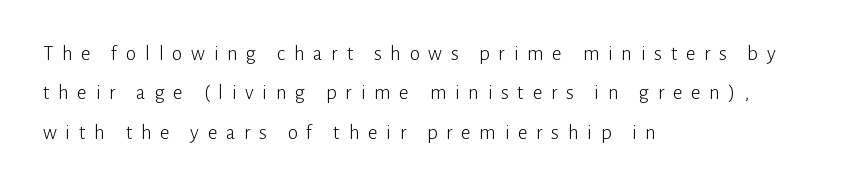
{"italic": "no", "bold": "no", "underline": "no", "align": "left", "line_spacing_ratio": 1.87, "letter_spacing": "wide", "letter_spacing_em": 0.41, "glyph_px": 21}
